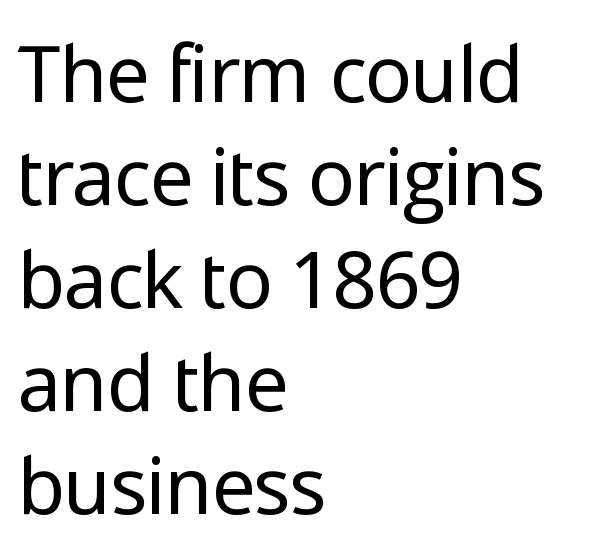
The image shows 78 px regular-weight sans-serif type, upright; set left-aligned, normal line spacing (1.32x), normal letter spacing, not underlined; low stroke contrast and a medium x-height.
